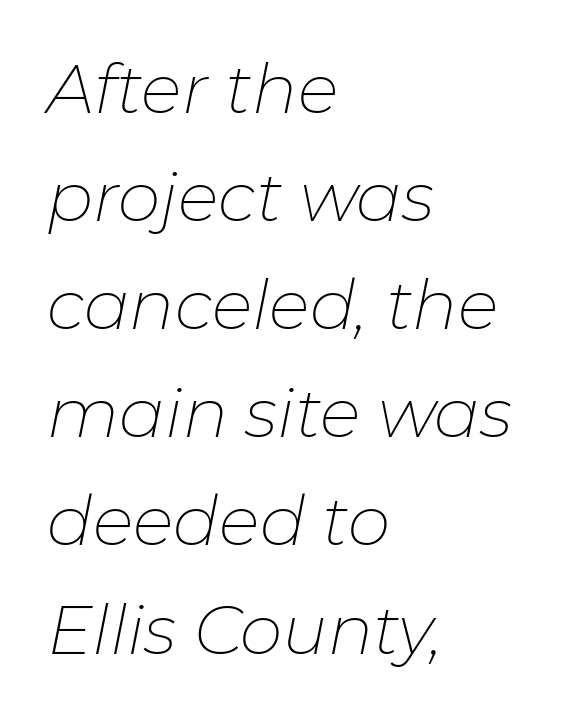
The image shows 68 px thin type, italic (leaning right); set left-aligned, normal line spacing (1.59x), normal letter spacing, not underlined; low stroke contrast and a medium x-height.
